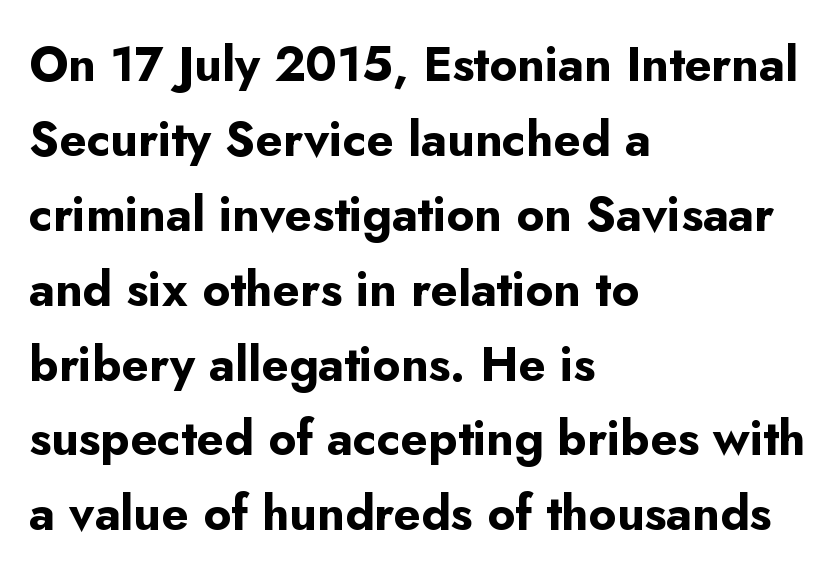
Q: Is the text bold? A: Yes.
Q: Is the text italic (slanted)? A: No, it is upright.
Q: Is the typeface a serif or a sans-serif typeface? A: Sans-serif.
Q: Is the text underlined? A: No.
Q: How is the paragraph aligned? A: Left-aligned.
Q: Is the spacing between letters normal or unusually wide? A: Normal.
Q: Is the spacing between lines tight, normal or loose? A: Normal.
Q: Width (condensed, normal, or wide)? A: Normal.
Q: Stroke contrast? A: Low.
Q: x-height? A: Small.
Q: Monospaced? A: No.
